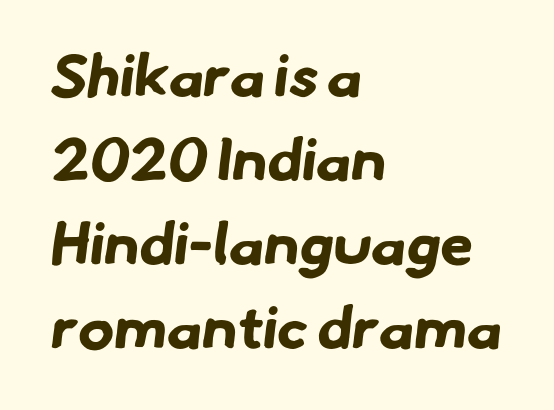
{"serif": "no", "bold": "yes", "weight": "bold", "width": "normal", "stroke_contrast": "low", "x_height": "small", "monospaced": "no", "underline": "no", "align": "left", "line_spacing": "normal", "line_spacing_ratio": 1.4, "letter_spacing": "normal", "letter_spacing_em": 0.0, "glyph_px": 60}
